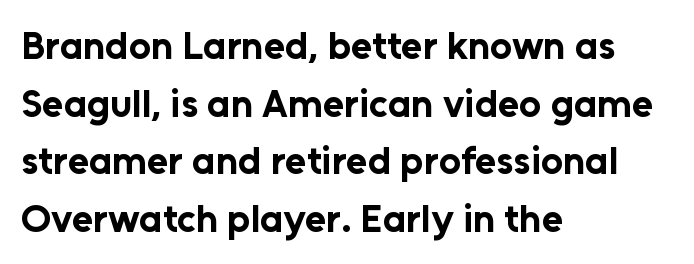
Q: Is the text bold? A: Yes.
Q: Is the text italic (slanted)? A: No, it is upright.
Q: Is the typeface a serif or a sans-serif typeface? A: Sans-serif.
Q: Is the text underlined? A: No.
Q: How is the paragraph aligned? A: Left-aligned.
Q: Is the spacing between letters normal or unusually wide? A: Normal.
Q: Is the spacing between lines tight, normal or loose? A: Normal.
Q: Width (condensed, normal, or wide)? A: Normal.
Q: Stroke contrast? A: Low.
Q: x-height? A: Medium.
Q: Monospaced? A: No.
